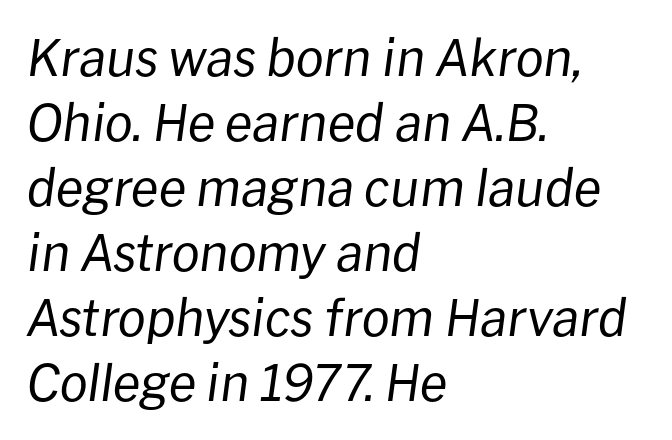
The rag falls on the right side of this text block. Compared with typical body copy, the letter spacing here is the same. This sample has the flowing, uneven cadence of proportional lettering. The area under the type is left untouched. Every character sits at an angle, as italics do.
